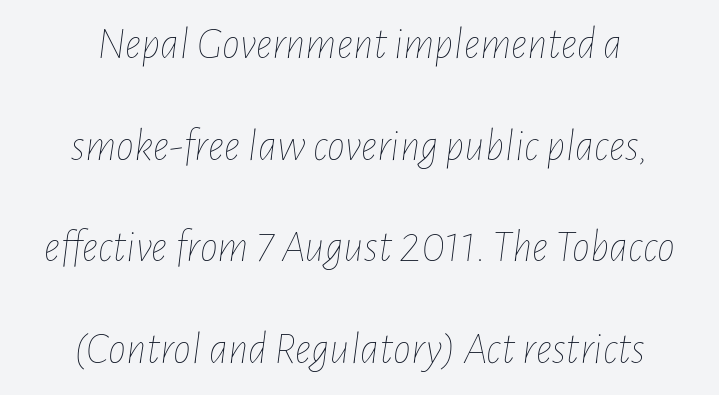
Reading down the column, the eye jumps a long way to each next line. Inter-character spacing is left at the font's built-in metrics. These lines stack symmetrically, like a column narrowing and widening about its center. Clear beneath every line of the passage. This sample has the flowing, uneven cadence of proportional lettering.
